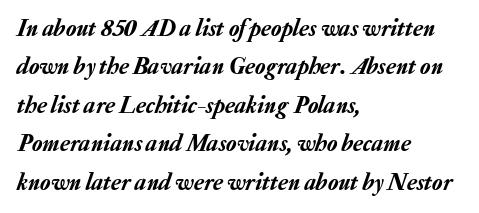
The area under the type is left untouched. Designer's note — italics engaged. Leading matches the norm, producing a regular column. The letterforms sit shoulder to shoulder at normal distance. A student would call this left alignment; a typographer would say flush left, rag right.
